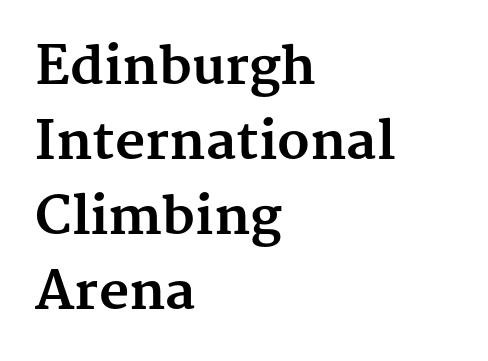
The designer left line spacing at the default. Students, note that the glyphs here touch the page at normal intervals. Stroke thickness is high; the sample reads as a true bold. A typesetter would label this face a serif.
